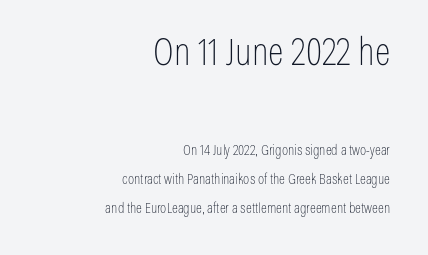
The image shows 37 px thin, condensed sans-serif type, upright; set right-aligned, loose line spacing (2.08x), normal letter spacing, not underlined; the first (top) block is 2.64x larger; low stroke contrast and a medium x-height.
